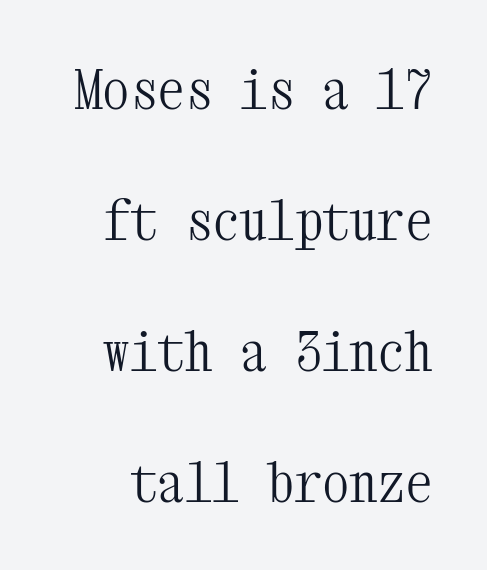
The image shows 55 px light, condensed serif type, upright, monospaced; set loose line spacing (2.38x), normal letter spacing, not underlined; medium stroke contrast and a medium x-height.
